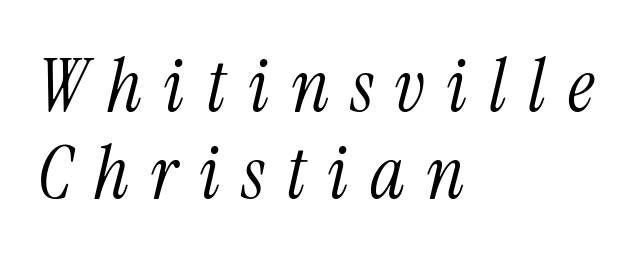
{"serif": "yes", "italic": "yes", "lean": "right", "slant_degrees": 13, "bold": "no", "weight": "light", "width": "condensed", "stroke_contrast": "medium", "x_height": "medium", "monospaced": "no", "underline": "no", "align": "left", "line_spacing_ratio": 1.17, "letter_spacing": "wide", "letter_spacing_em": 0.29, "glyph_px": 74}
